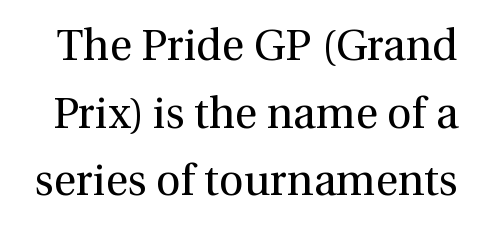
Q: Is the text bold? A: No.
Q: Is the text italic (slanted)? A: No, it is upright.
Q: Is the typeface a serif or a sans-serif typeface? A: Serif.
Q: Is the text underlined? A: No.
Q: Is the spacing between letters normal or unusually wide? A: Normal.
Q: Is the spacing between lines tight, normal or loose? A: Normal.
Q: Width (condensed, normal, or wide)? A: Normal.
Q: Stroke contrast? A: Medium.
Q: x-height? A: Medium.
Q: Monospaced? A: No.
